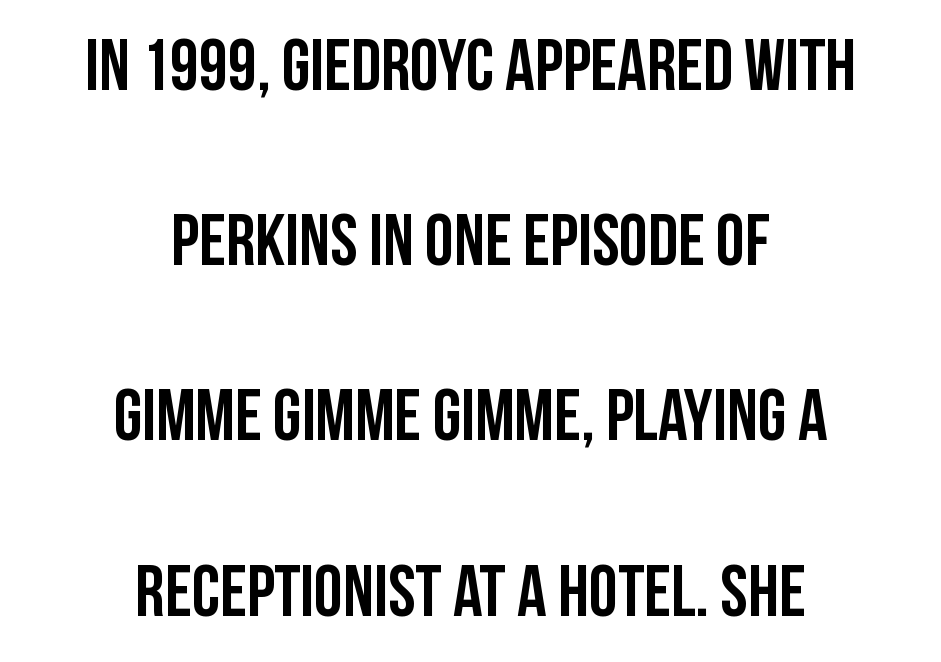
The image shows 73 px condensed sans-serif type, upright; set centered, loose line spacing (2.4x), normal letter spacing, not underlined; low stroke contrast and a large x-height.
